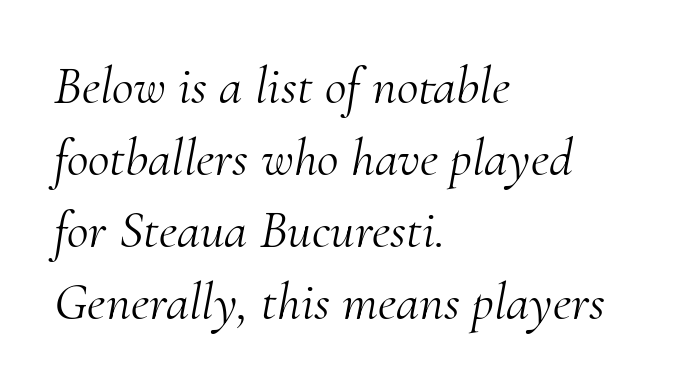
Q: Is the text bold? A: No.
Q: Is the text italic (slanted)? A: Yes, it leans right by about 10 degrees.
Q: Is the typeface a serif or a sans-serif typeface? A: Serif.
Q: Is the text underlined? A: No.
Q: How is the paragraph aligned? A: Left-aligned.
Q: Is the spacing between letters normal or unusually wide? A: Normal.
Q: Is the spacing between lines tight, normal or loose? A: Normal.
Q: Width (condensed, normal, or wide)? A: Normal.
Q: Stroke contrast? A: Medium.
Q: x-height? A: Small.
Q: Monospaced? A: No.
